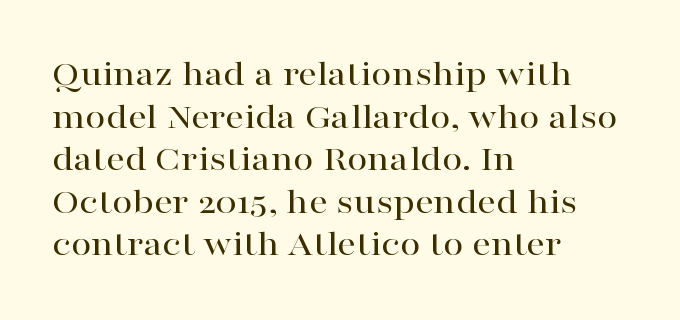
Q: Is the text italic (slanted)? A: No, it is upright.
Q: Is the typeface a serif or a sans-serif typeface? A: Serif.
Q: Is the text underlined? A: No.
Q: How is the paragraph aligned? A: Left-aligned.
Q: Is the spacing between letters normal or unusually wide? A: Normal.
Q: Is the spacing between lines tight, normal or loose? A: Tight.
Q: Width (condensed, normal, or wide)? A: Wide.
Q: Stroke contrast? A: High.
Q: x-height? A: Medium.
Q: Monospaced? A: No.
